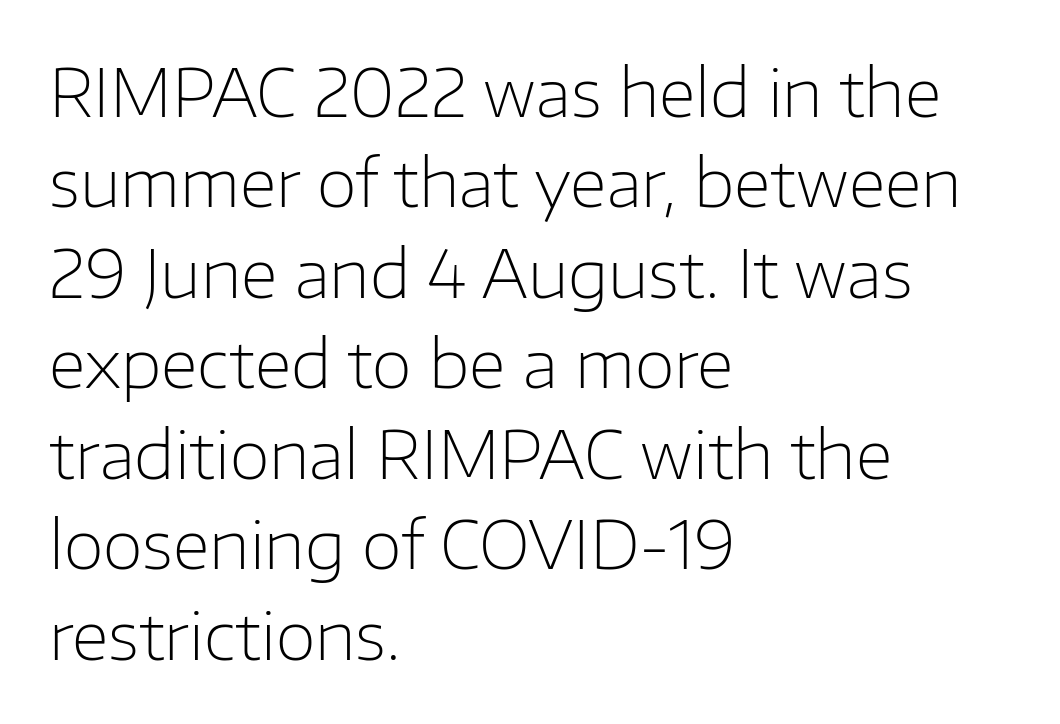
Weight: in the light-to-regular range. Notice how the passage keeps a crisp vertical edge on the left only. Letterform terminals end flat and unadorned throughout the passage. The face used here is proportionally spaced, like ordinary book or web type. In terms of letterspacing, this is plain default setting. Bare-footed words on every line.
